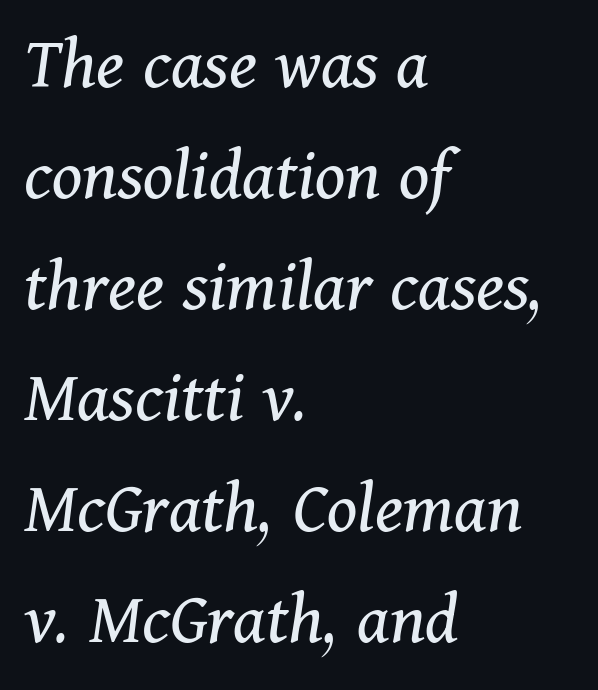
The rendering uses natural spacing where letterforms have individual widths. Each word holds together tightly as a unit, with standard inter-letter gaps. Decoration check: the copy has no underline. No heavy texture on the line: the type isn't bold. The passage is arranged the way most books set body copy — flush left.
